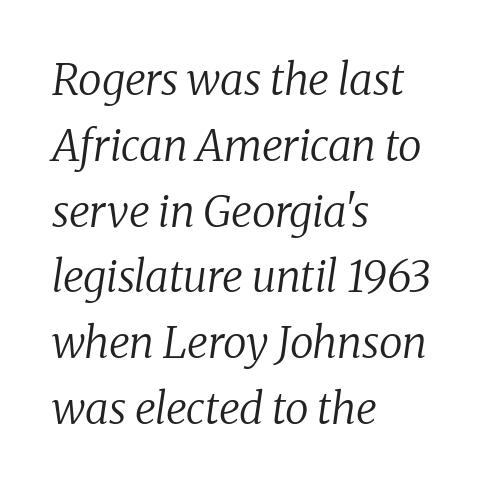
Q: Is the text bold? A: No.
Q: Is the text italic (slanted)? A: Yes, it leans right by about 8 degrees.
Q: Is the typeface a serif or a sans-serif typeface? A: Serif.
Q: Is the text underlined? A: No.
Q: How is the paragraph aligned? A: Left-aligned.
Q: Is the spacing between letters normal or unusually wide? A: Normal.
Q: Is the spacing between lines tight, normal or loose? A: Normal.
Q: Width (condensed, normal, or wide)? A: Normal.
Q: Stroke contrast? A: Low.
Q: x-height? A: Medium.
Q: Monospaced? A: No.
